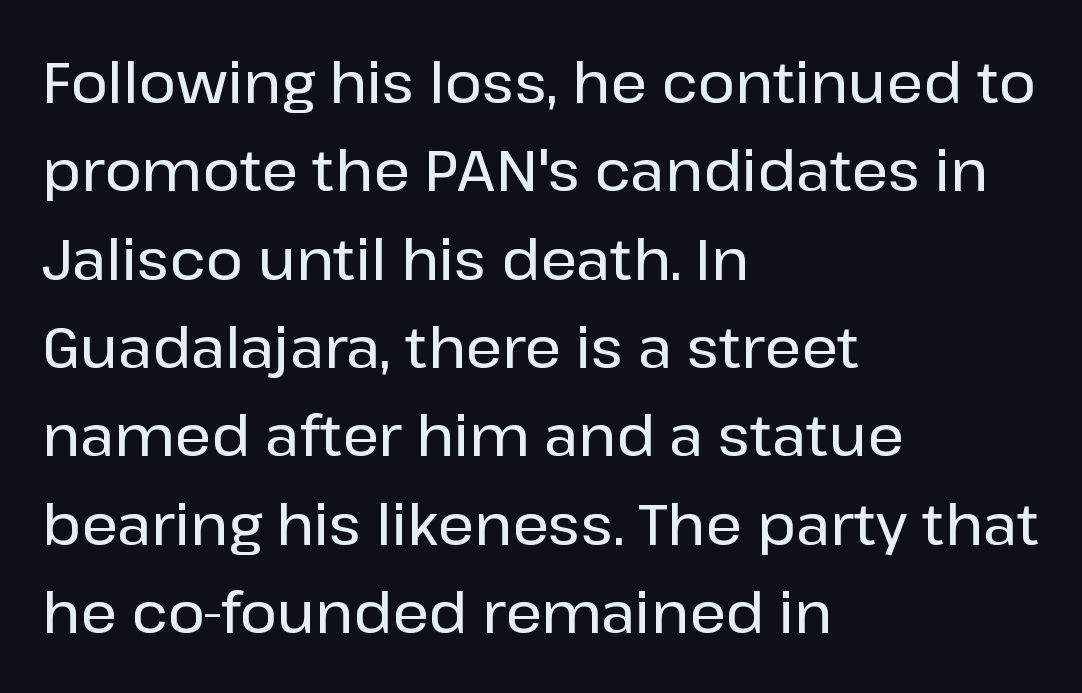
Evenly set lines give the paragraph a standard silhouette. The words here are not underlined. Serifs: no, the terminals of the letterforms are clean. The lines are quadded left.
